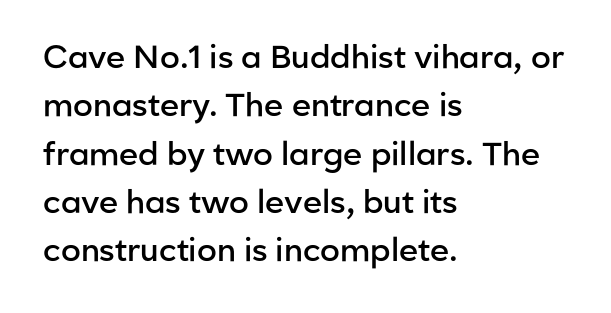
The image shows 32 px semibold sans-serif type, upright; set left-aligned, normal line spacing (1.51x), normal letter spacing, not underlined; low stroke contrast and a medium x-height.
